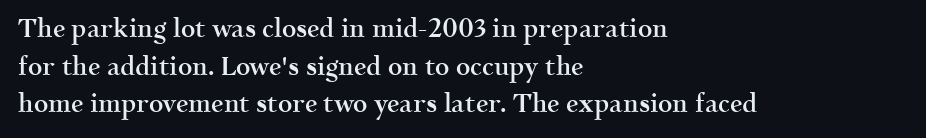
The foot of each line stays bare and open. Horizontal bands of white between lines are of average thickness. A fair bit of extra ink — the face is semibold, not bold. Where is the straight margin? On the left.
